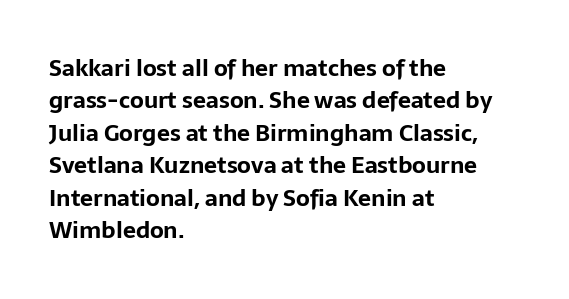
{"italic": "no", "bold": "yes", "underline": "no", "align": "left", "line_spacing": "normal", "line_spacing_ratio": 1.41, "letter_spacing": "normal", "letter_spacing_em": 0.0, "glyph_px": 23}
